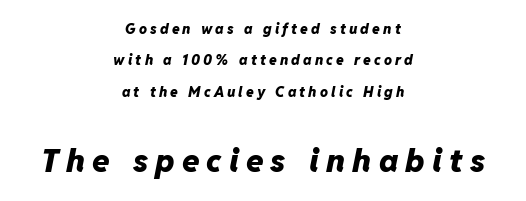
{"italic": "yes", "lean": "right", "slant_degrees": 11, "bold": "yes", "weight": "heavy", "width": "normal", "stroke_contrast": "low", "x_height": "medium", "monospaced": "no", "underline": "no", "align": "center", "line_spacing": "loose", "line_spacing_ratio": 2.24, "letter_spacing": "wide", "letter_spacing_em": 0.22, "larger_block": "second", "size_ratio": 2.29, "glyph_px": 32}
